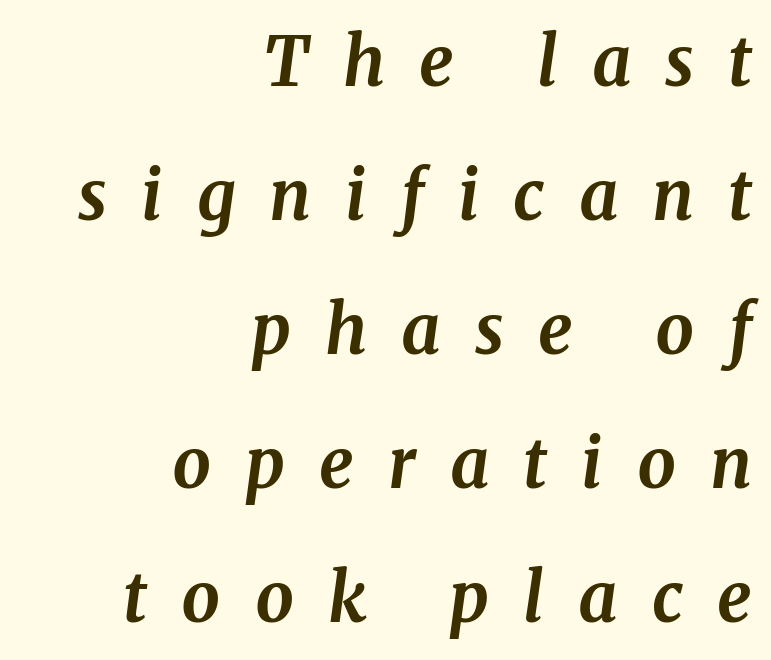
Q: Is the text bold? A: Yes.
Q: Is the text italic (slanted)? A: Yes, it leans right by about 8 degrees.
Q: Is the typeface a serif or a sans-serif typeface? A: Serif.
Q: Is the text underlined? A: No.
Q: How is the paragraph aligned? A: Right-aligned.
Q: Is the spacing between letters normal or unusually wide? A: Unusually wide.
Q: Is the spacing between lines tight, normal or loose? A: Loose.
Q: Width (condensed, normal, or wide)? A: Normal.
Q: Stroke contrast? A: Medium.
Q: x-height? A: Medium.
Q: Monospaced? A: No.
